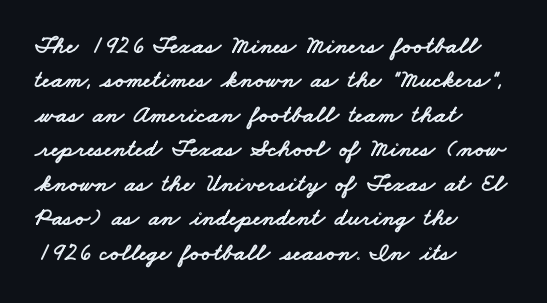
{"underline": "no", "align": "left", "line_spacing": "normal", "line_spacing_ratio": 1.38, "letter_spacing": "normal", "letter_spacing_em": 0.0, "glyph_px": 25}
